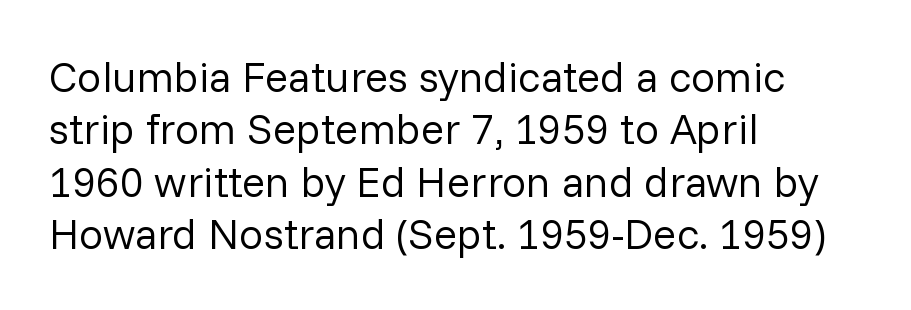
Q: Is the text bold? A: No.
Q: Is the text italic (slanted)? A: No, it is upright.
Q: Is the typeface a serif or a sans-serif typeface? A: Sans-serif.
Q: Is the text underlined? A: No.
Q: How is the paragraph aligned? A: Left-aligned.
Q: Is the spacing between letters normal or unusually wide? A: Normal.
Q: Width (condensed, normal, or wide)? A: Normal.
Q: Stroke contrast? A: Low.
Q: x-height? A: Medium.
Q: Monospaced? A: No.
